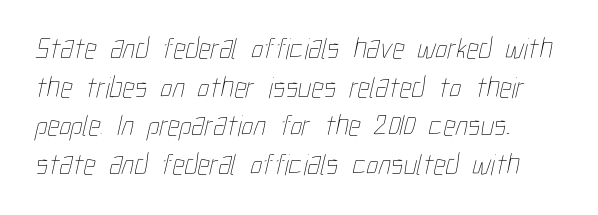
Baseline-to-baseline distance is the conventional proportion of letter height. These lines stack with their left ends in a neat column. A light-to-regular cut is what we see here. Anything drawn beneath the words? Only blank space. The letters advance in unequal steps, a hallmark of proportional type. Inter-character spacing is left at the font's built-in metrics.
